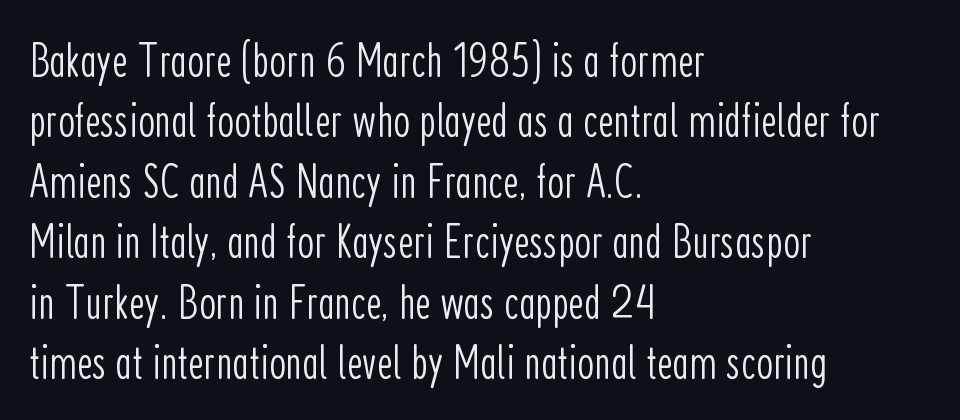
Q: Is the text bold? A: No.
Q: Is the text italic (slanted)? A: No, it is upright.
Q: Is the typeface a serif or a sans-serif typeface? A: Sans-serif.
Q: Is the text underlined? A: No.
Q: How is the paragraph aligned? A: Left-aligned.
Q: Is the spacing between letters normal or unusually wide? A: Normal.
Q: Is the spacing between lines tight, normal or loose? A: Normal.
Q: Width (condensed, normal, or wide)? A: Condensed.
Q: Stroke contrast? A: Low.
Q: x-height? A: Medium.
Q: Monospaced? A: No.
